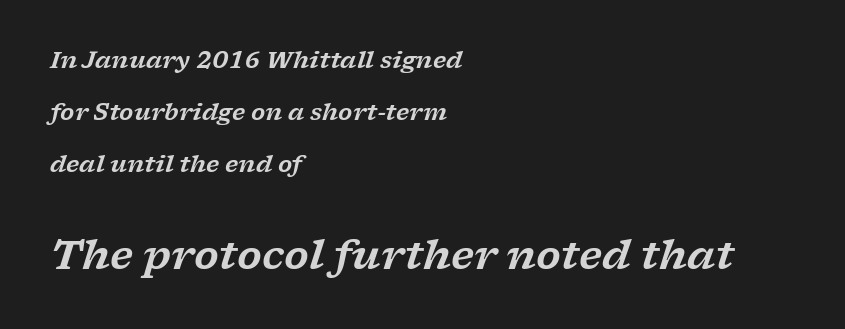
{"serif": "yes", "italic": "yes", "lean": "right", "slant_degrees": 17, "width": "wide", "stroke_contrast": "low", "x_height": "medium", "monospaced": "no", "underline": "no", "align": "left", "line_spacing": "loose", "line_spacing_ratio": 2.26, "letter_spacing": "normal", "letter_spacing_em": 0.0, "larger_block": "second", "size_ratio": 1.74, "glyph_px": 40}
